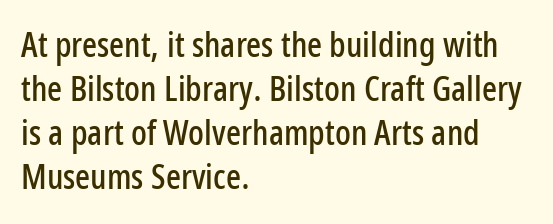
Q: Is the text italic (slanted)? A: No, it is upright.
Q: Is the typeface a serif or a sans-serif typeface? A: Sans-serif.
Q: Is the text underlined? A: No.
Q: How is the paragraph aligned? A: Left-aligned.
Q: Is the spacing between letters normal or unusually wide? A: Normal.
Q: Is the spacing between lines tight, normal or loose? A: Normal.
Q: Width (condensed, normal, or wide)? A: Condensed.
Q: Stroke contrast? A: Low.
Q: x-height? A: Medium.
Q: Monospaced? A: No.
